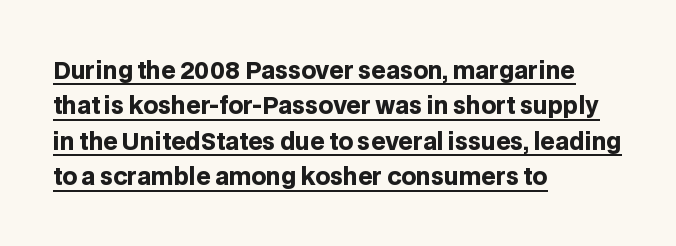
Tall strokes in this sample are plumb rather than angled. A classic flush-left, rag-right setting is used for this passage. Descenders here cross a horizontal rule under the line. The gaps between neighbouring characters are ordinary and unremarkable.
